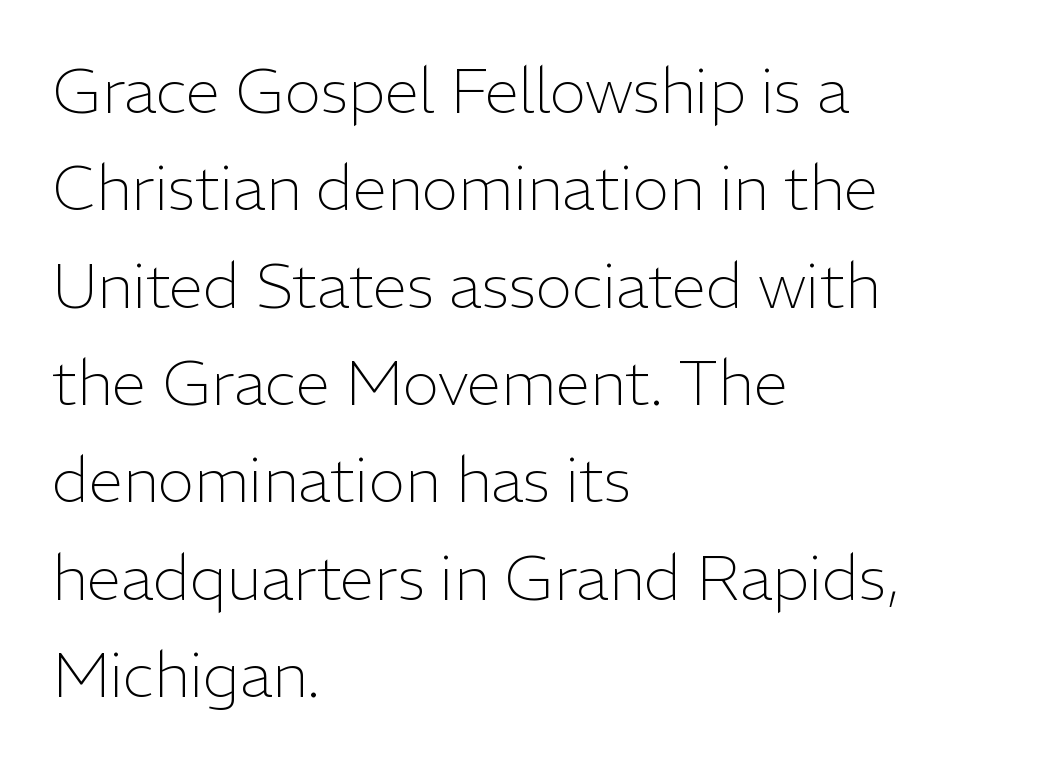
Q: Is the text bold? A: No.
Q: Is the text italic (slanted)? A: No, it is upright.
Q: Is the typeface a serif or a sans-serif typeface? A: Sans-serif.
Q: Is the text underlined? A: No.
Q: How is the paragraph aligned? A: Left-aligned.
Q: Is the spacing between letters normal or unusually wide? A: Normal.
Q: Is the spacing between lines tight, normal or loose? A: Normal.
Q: Width (condensed, normal, or wide)? A: Normal.
Q: Stroke contrast? A: Low.
Q: x-height? A: Medium.
Q: Monospaced? A: No.
